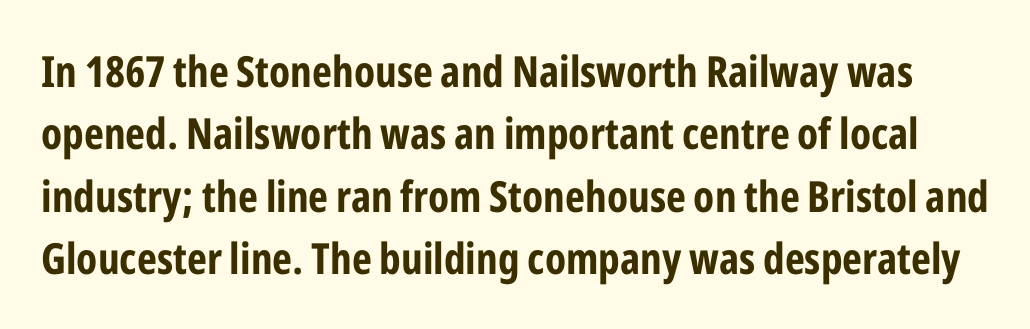
{"serif": "no", "italic": "no", "bold": "yes", "weight": "bold", "width": "condensed", "stroke_contrast": "low", "x_height": "medium", "monospaced": "no", "underline": "no", "line_spacing": "normal", "line_spacing_ratio": 1.45, "letter_spacing": "normal", "letter_spacing_em": 0.0, "glyph_px": 43}
